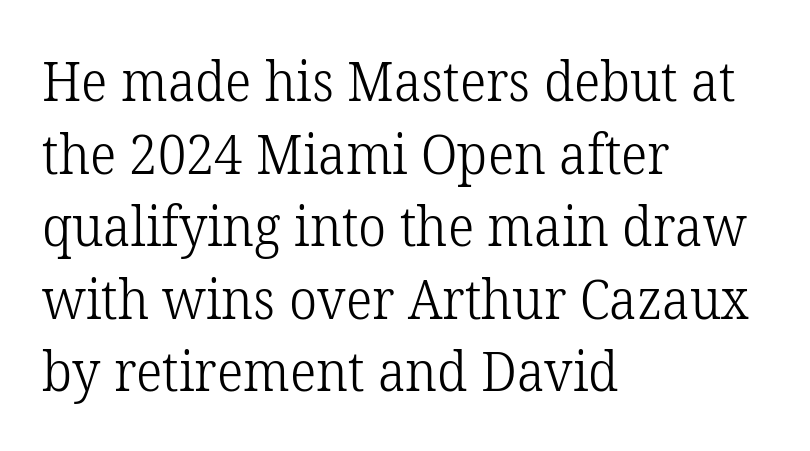
Q: Is the text bold? A: No.
Q: Is the text italic (slanted)? A: No, it is upright.
Q: Is the typeface a serif or a sans-serif typeface? A: Serif.
Q: Is the text underlined? A: No.
Q: How is the paragraph aligned? A: Left-aligned.
Q: Is the spacing between letters normal or unusually wide? A: Normal.
Q: Is the spacing between lines tight, normal or loose? A: Normal.
Q: Width (condensed, normal, or wide)? A: Normal.
Q: Stroke contrast? A: Low.
Q: x-height? A: Medium.
Q: Monospaced? A: No.
